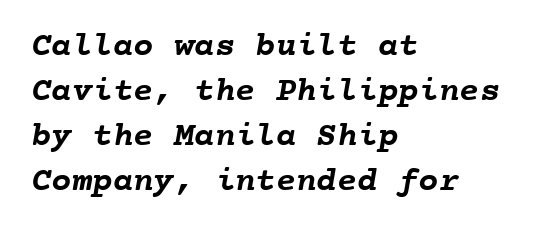
Honestly, the letter spacing is just normal — you wouldn't notice it. A bare baseline throughout the passage. Normally led — the rows are evenly, conventionally spaced. Is the block centered? No — it sits flush against the left margin. A dark, heavy texture on the line: the type is bold. Each letter, wide or thin by design, is forced into the same width here.
